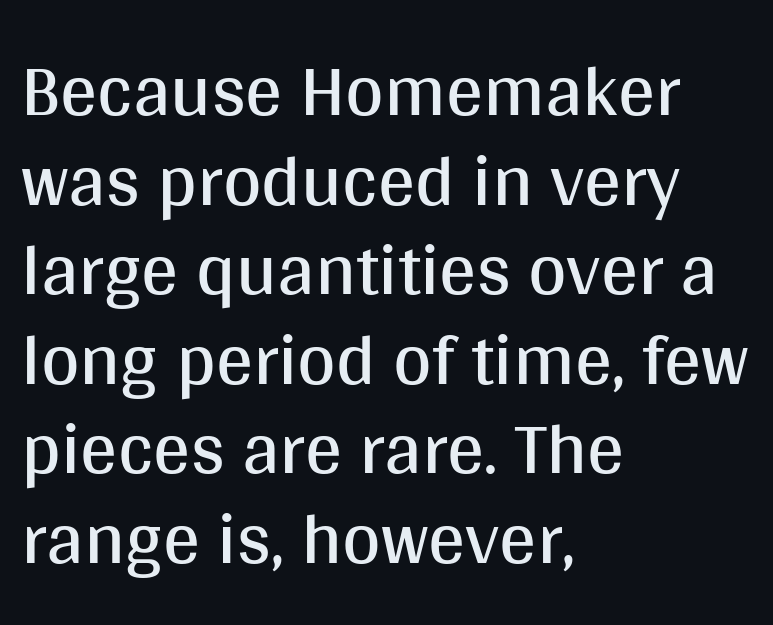
Q: Is the text bold? A: No.
Q: Is the text italic (slanted)? A: No, it is upright.
Q: Is the typeface a serif or a sans-serif typeface? A: Sans-serif.
Q: Is the text underlined? A: No.
Q: How is the paragraph aligned? A: Left-aligned.
Q: Is the spacing between letters normal or unusually wide? A: Normal.
Q: Width (condensed, normal, or wide)? A: Normal.
Q: Stroke contrast? A: Medium.
Q: x-height? A: Large.
Q: Monospaced? A: No.
